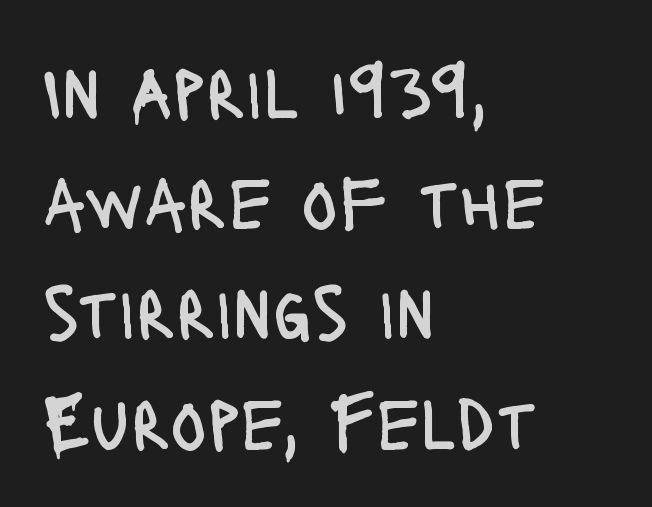
Q: Is the text bold? A: No.
Q: Is the text italic (slanted)? A: No, it is upright.
Q: Is the typeface a serif or a sans-serif typeface? A: Sans-serif.
Q: Is the text underlined? A: No.
Q: How is the paragraph aligned? A: Left-aligned.
Q: Is the spacing between letters normal or unusually wide? A: Normal.
Q: Is the spacing between lines tight, normal or loose? A: Normal.
Q: Width (condensed, normal, or wide)? A: Condensed.
Q: Stroke contrast? A: Low.
Q: x-height? A: Large.
Q: Monospaced? A: No.
